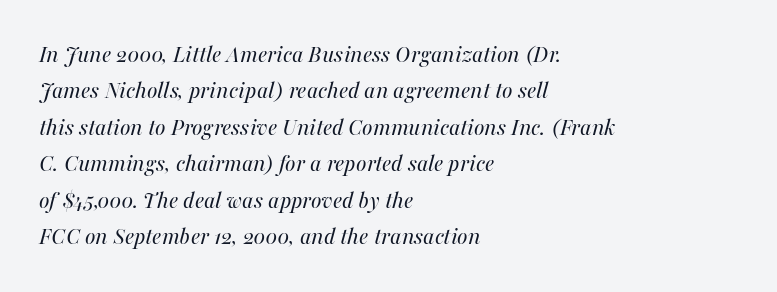
The rendering uses a moderate line-height, typical for paragraphs. Check the space under the baseline: it is left empty. There's an unmistakable incline to the writing here. Here the glyphs are tracked normally, forming tight word shapes.
